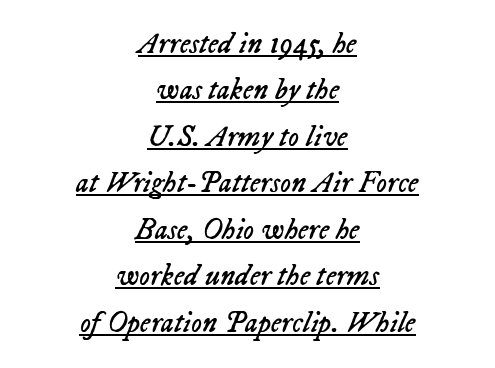
The letters sit at their default tracking, neither squeezed nor spread. Each new line begins a customary step beneath the previous one. Would a proofreader flag this as italicized? Yes. Ink coverage per letter is moderate at most. These lines are rendered in a variable-pitch font.
